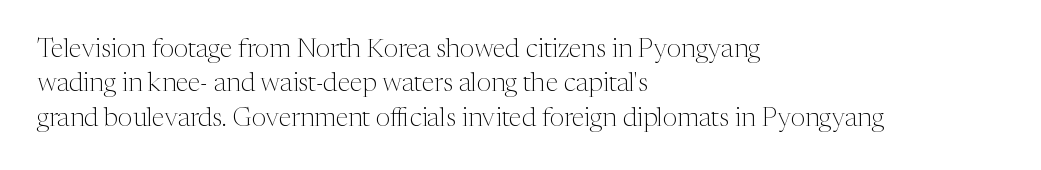
Q: Is the text bold? A: No.
Q: Is the text italic (slanted)? A: No, it is upright.
Q: Is the text underlined? A: No.
Q: How is the paragraph aligned? A: Left-aligned.
Q: Is the spacing between letters normal or unusually wide? A: Normal.
Q: Is the spacing between lines tight, normal or loose? A: Normal.
